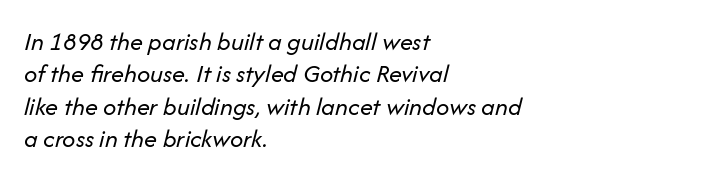
Q: Is the text bold? A: No.
Q: Is the text italic (slanted)? A: Yes, it leans right by about 14 degrees.
Q: Is the text underlined? A: No.
Q: How is the paragraph aligned? A: Left-aligned.
Q: Is the spacing between letters normal or unusually wide? A: Normal.
Q: Is the spacing between lines tight, normal or loose? A: Normal.
